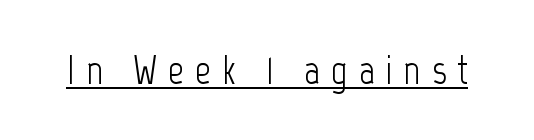
{"serif": "no", "italic": "no", "bold": "no", "weight": "light", "width": "condensed", "stroke_contrast": "low", "x_height": "medium", "monospaced": "no", "underline": "yes", "letter_spacing": "wide", "letter_spacing_em": 0.27, "glyph_px": 40}
